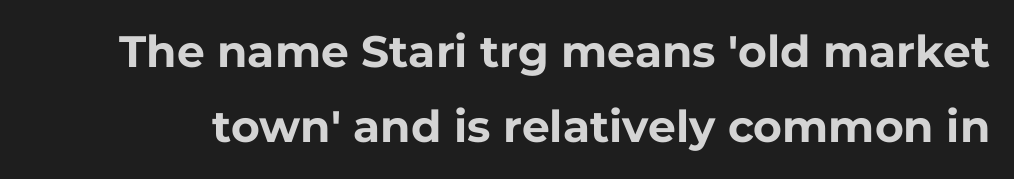
Q: Is the text bold? A: Yes.
Q: Is the text italic (slanted)? A: No, it is upright.
Q: Is the typeface a serif or a sans-serif typeface? A: Sans-serif.
Q: Is the text underlined? A: No.
Q: Is the spacing between letters normal or unusually wide? A: Normal.
Q: Width (condensed, normal, or wide)? A: Normal.
Q: Stroke contrast? A: Low.
Q: x-height? A: Medium.
Q: Monospaced? A: No.
